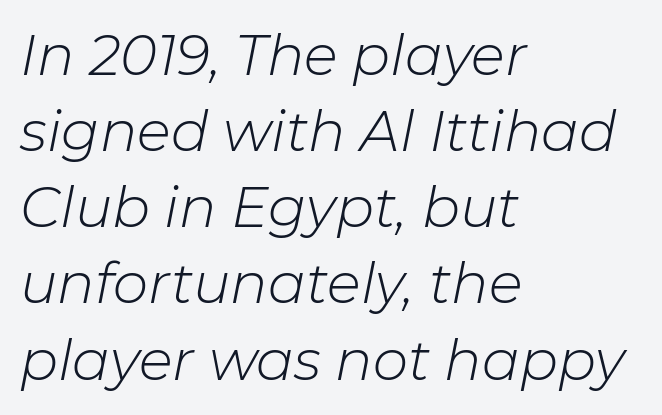
{"italic": "yes", "lean": "right", "slant_degrees": 11, "bold": "no", "weight": "light", "width": "normal", "stroke_contrast": "low", "x_height": "medium", "monospaced": "no", "underline": "no", "align": "left", "line_spacing": "normal", "line_spacing_ratio": 1.36, "letter_spacing": "normal", "letter_spacing_em": 0.0, "glyph_px": 56}
